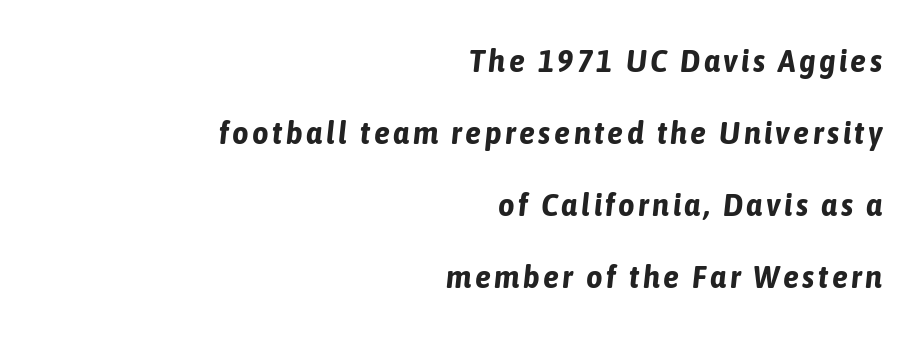
Decoration check: the copy has no underline. Loosely led — the rows are spread out. Posture: slanted. These lines are set flush right with a ragged left edge.
